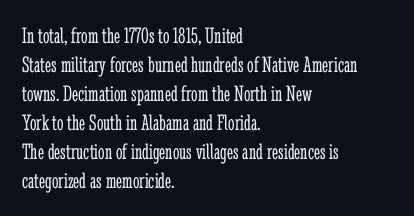
A typesetter would call this zero additional tracking. If you drew a line through each stem, it would be perfectly vertical. This block has exactly the height ordinary leading produces. Teacher's note: observe the even left margin — that is flush-left alignment. The area under the type is left untouched. This is not heavy type; no bold has been used.
